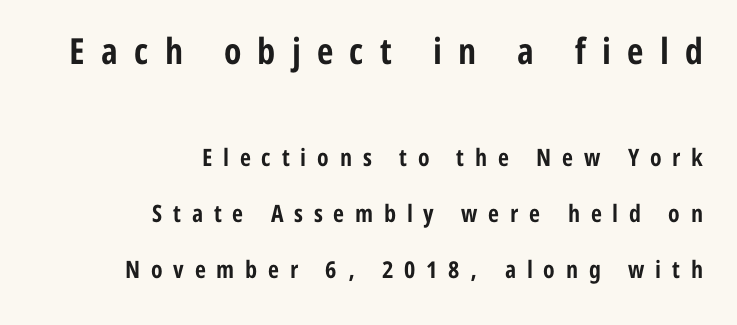
Q: Is the text bold? A: Yes.
Q: Is the text italic (slanted)? A: No, it is upright.
Q: Is the typeface a serif or a sans-serif typeface? A: Sans-serif.
Q: Is the text underlined? A: No.
Q: How is the paragraph aligned? A: Right-aligned.
Q: Is the spacing between letters normal or unusually wide? A: Unusually wide.
Q: Is the spacing between lines tight, normal or loose? A: Loose.
Q: Which block of text is set in a larger size, the first (top) or the second (bottom)? A: The first (top) one.
Q: Width (condensed, normal, or wide)? A: Condensed.
Q: Stroke contrast? A: Low.
Q: x-height? A: Medium.
Q: Monospaced? A: No.
